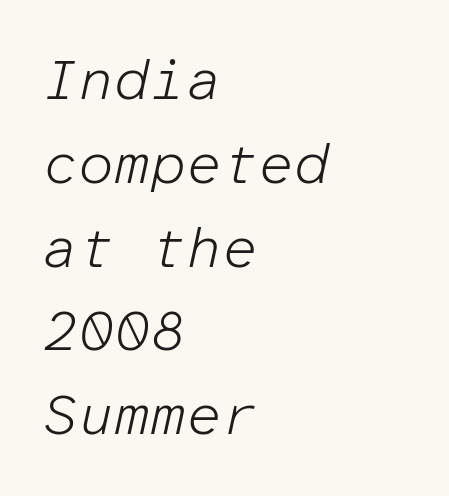
Fixed-width glyphs throughout — classic coding-font behaviour. Normally led — the rows are evenly, conventionally spaced. The tracking reads as untouched default to a designer's eye. Is the stroke heavy? The answer is a plain regular-or-lighter. Would a proofreader flag this as italicized? Yes.
